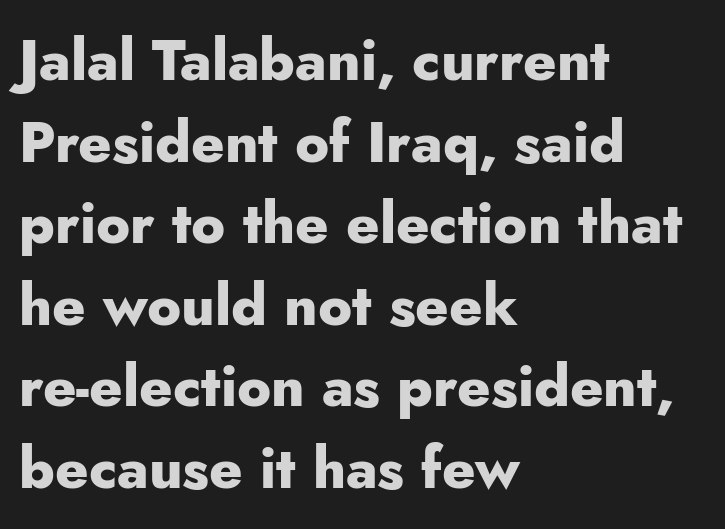
Q: Is the text bold? A: Yes.
Q: Is the text italic (slanted)? A: No, it is upright.
Q: Is the typeface a serif or a sans-serif typeface? A: Sans-serif.
Q: Is the text underlined? A: No.
Q: How is the paragraph aligned? A: Left-aligned.
Q: Is the spacing between letters normal or unusually wide? A: Normal.
Q: Is the spacing between lines tight, normal or loose? A: Normal.
Q: Width (condensed, normal, or wide)? A: Normal.
Q: Stroke contrast? A: Low.
Q: x-height? A: Small.
Q: Monospaced? A: No.
